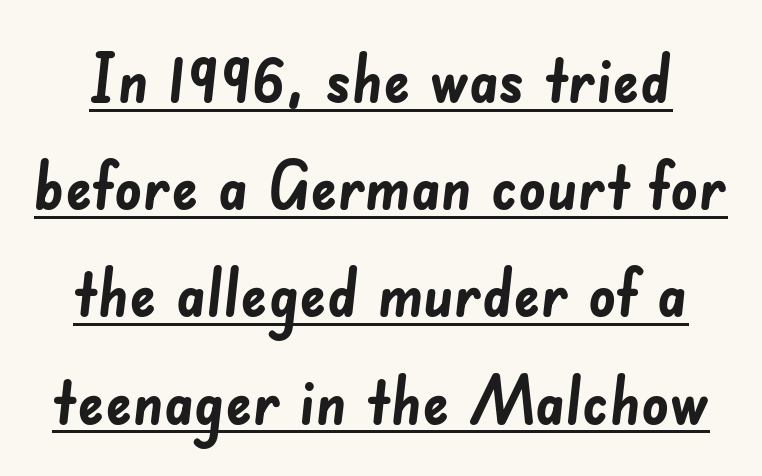
This is heavy type, rendered in bold. Glyph-to-glyph distance matches everyday printed text. In terms of letterform style, serifs are entirely absent. This is underlined copy, the kind a proofreader might mark for attention. Vertically, the passage feels balanced, rows spaced as you'd expect. Each letter keeps its own natural width here, so spacing adapts to shape.
